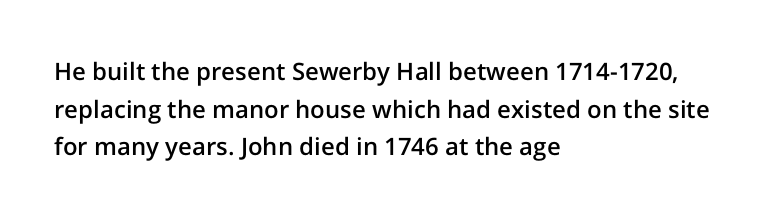
Q: Is the text bold? A: Semi-bold.
Q: Is the text italic (slanted)? A: No, it is upright.
Q: Is the text underlined? A: No.
Q: How is the paragraph aligned? A: Left-aligned.
Q: Is the spacing between letters normal or unusually wide? A: Normal.
Q: Is the spacing between lines tight, normal or loose? A: Normal.
